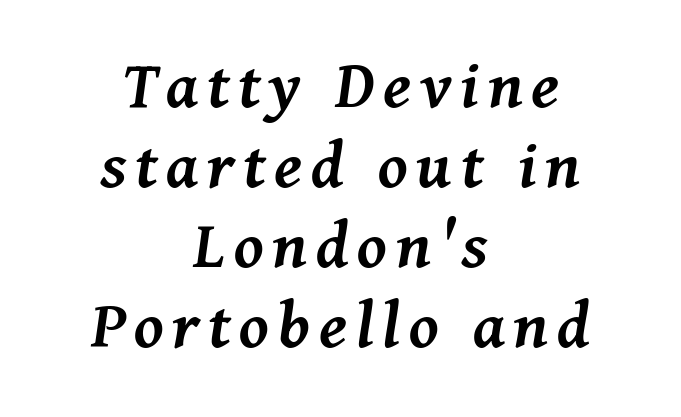
Q: Is the text bold? A: Semi-bold.
Q: Is the text italic (slanted)? A: Yes, it leans right by about 11 degrees.
Q: Is the text underlined? A: No.
Q: How is the paragraph aligned? A: Centered.
Q: Is the spacing between lines tight, normal or loose? A: Tight.
Q: Width (condensed, normal, or wide)? A: Normal.
Q: Stroke contrast? A: Medium.
Q: x-height? A: Medium.
Q: Monospaced? A: No.
